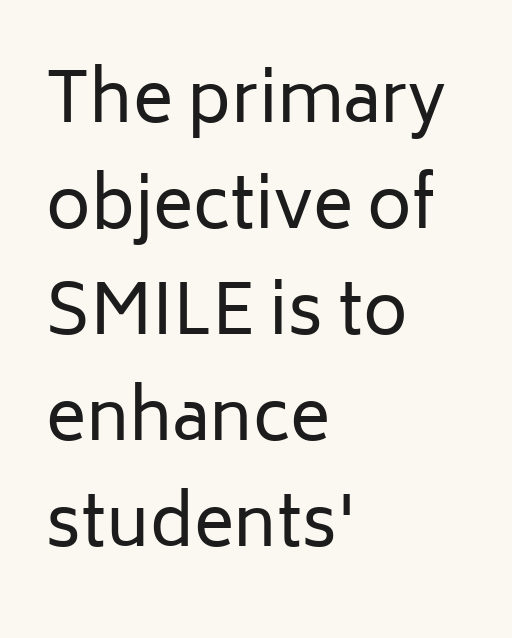
The tracking reads as untouched default to a designer's eye. Do the characters align in a grid? No, the font is proportional. Notice how the stems are strictly vertical — no italics here. Ink coverage per letter is moderate at most.
